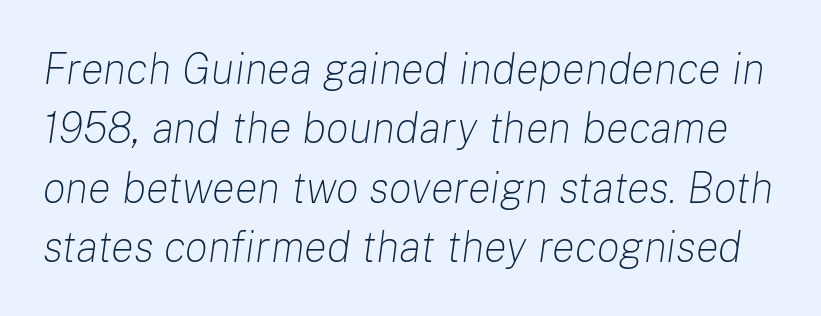
{"italic": "yes", "lean": "right", "slant_degrees": 8, "bold": "no", "weight": "light", "width": "normal", "stroke_contrast": "low", "x_height": "medium", "monospaced": "no", "underline": "no", "line_spacing": "normal", "line_spacing_ratio": 1.38, "letter_spacing": "normal", "letter_spacing_em": 0.0, "glyph_px": 43}
